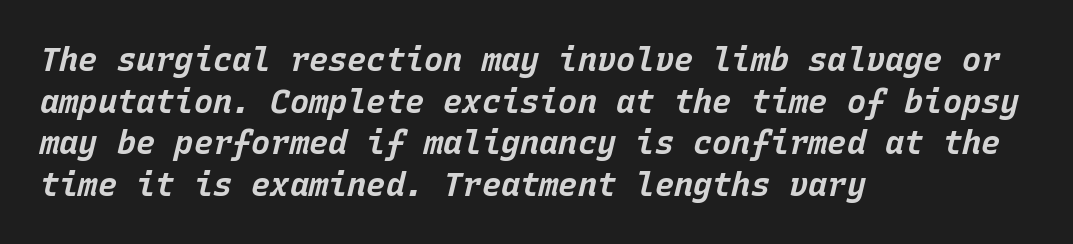
{"italic": "yes", "lean": "right", "slant_degrees": 15, "bold": "yes", "weight": "bold", "width": "normal", "stroke_contrast": "low", "x_height": "large", "monospaced": "yes", "underline": "no", "align": "left", "line_spacing": "normal", "line_spacing_ratio": 1.3, "letter_spacing": "normal", "letter_spacing_em": 0.0, "glyph_px": 32}
